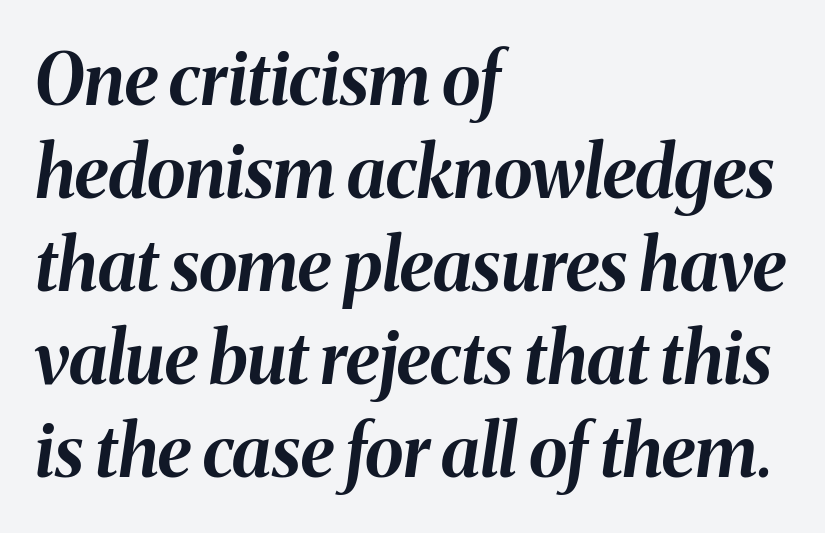
The glyphs are unaccompanied by any horizontal stroke below them. This rendering leaves character spacing at its baseline value. Horizontal bands of white between lines are of average thickness. Plenty of ink on the page — the face is bold.
